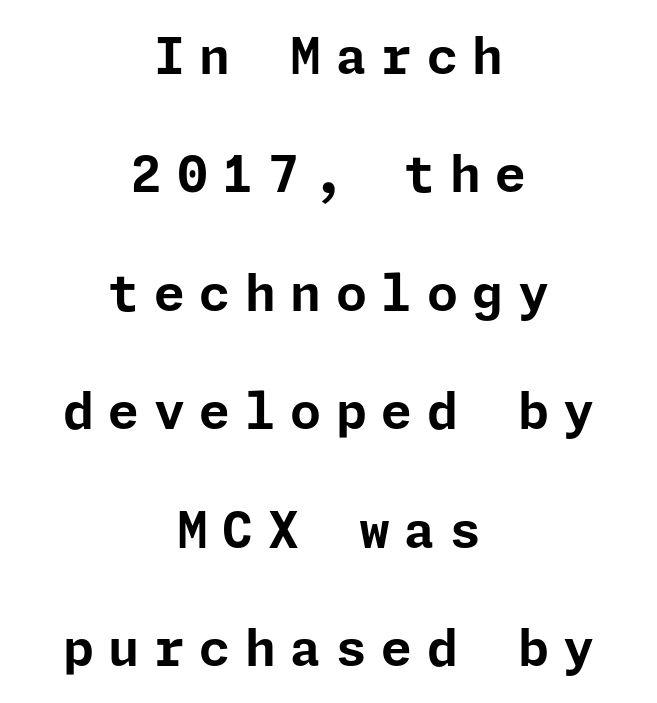
{"serif": "no", "italic": "no", "bold": "yes", "weight": "bold", "width": "normal", "stroke_contrast": "low", "x_height": "medium", "underline": "no", "align": "center", "line_spacing": "loose", "line_spacing_ratio": 2.37, "letter_spacing": "wide", "letter_spacing_em": 0.29, "glyph_px": 50}
